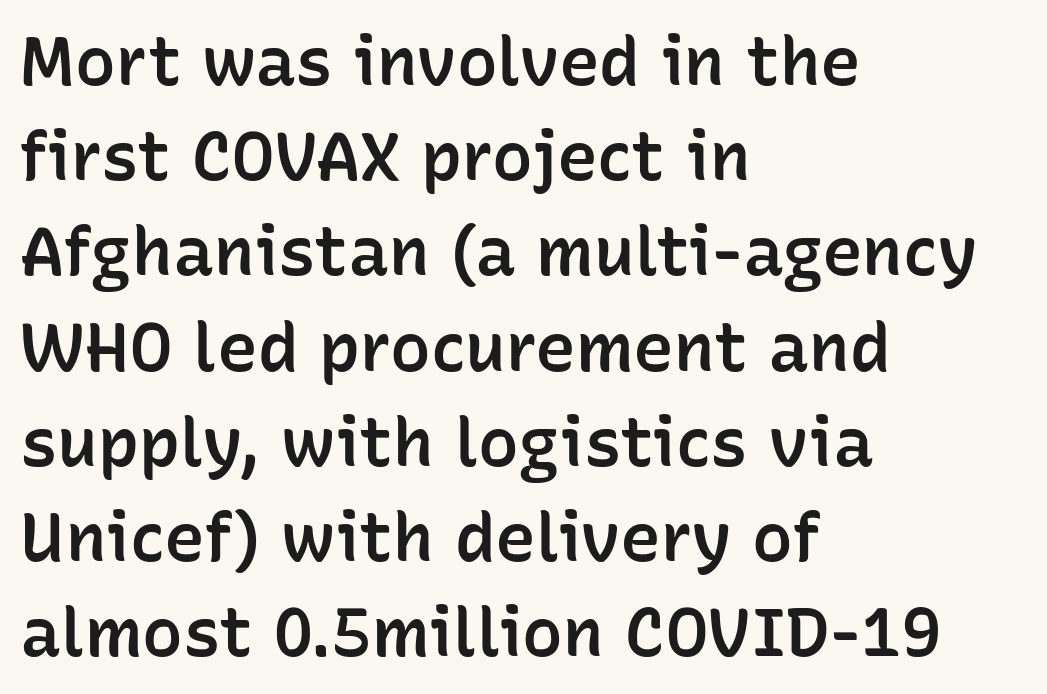
This rendering uses left alignment, leaving the right contour irregular. The typesetting leans somewhat heavy: a semibold. Letterform terminals end flat and unadorned throughout the passage. Every character sits straight up, as roman type does. What stands out about the letter spacing? Nothing — it is the standard amount. This sample has the flowing, uneven cadence of proportional lettering.
